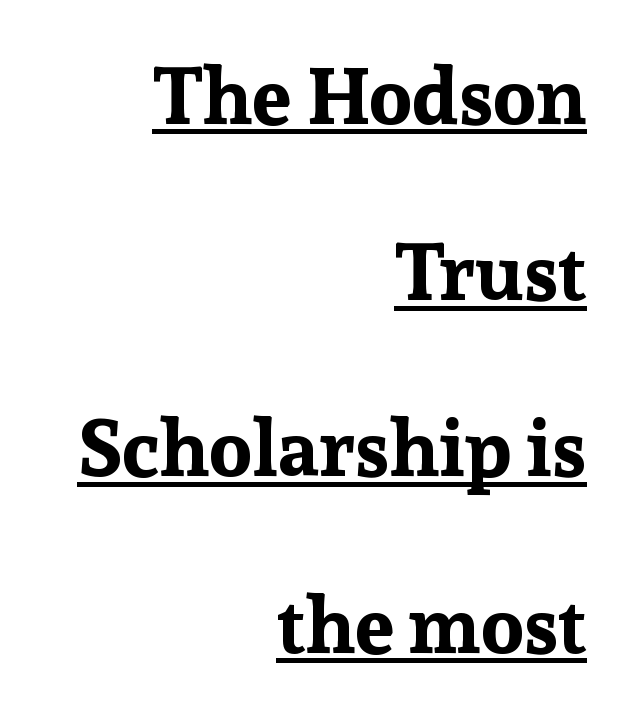
Q: Is the text bold? A: Yes.
Q: Is the text italic (slanted)? A: No, it is upright.
Q: Is the typeface a serif or a sans-serif typeface? A: Serif.
Q: Is the text underlined? A: Yes.
Q: How is the paragraph aligned? A: Right-aligned.
Q: Is the spacing between letters normal or unusually wide? A: Normal.
Q: Is the spacing between lines tight, normal or loose? A: Loose.
Q: Width (condensed, normal, or wide)? A: Normal.
Q: Stroke contrast? A: Low.
Q: x-height? A: Medium.
Q: Monospaced? A: No.
